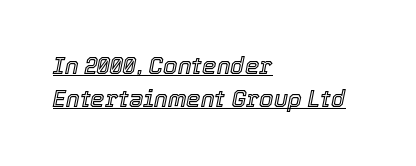
The vertical gap from one line to the next is medium. The letterforms sit shoulder to shoulder at normal distance. Slanted lettering throughout. A typographer would call this underscored text. The text block is weighted toward the left margin, trailing off unevenly rightward.
